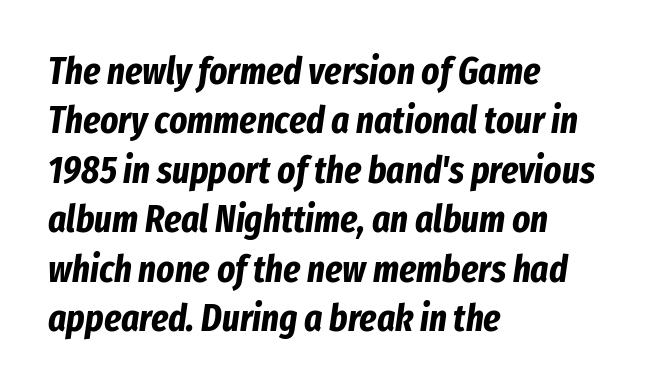
Q: Is the text bold? A: Yes.
Q: Is the text italic (slanted)? A: Yes, it leans right by about 8 degrees.
Q: Is the text underlined? A: No.
Q: How is the paragraph aligned? A: Left-aligned.
Q: Is the spacing between letters normal or unusually wide? A: Normal.
Q: Is the spacing between lines tight, normal or loose? A: Normal.
Q: Width (condensed, normal, or wide)? A: Condensed.
Q: Stroke contrast? A: Low.
Q: x-height? A: Medium.
Q: Monospaced? A: No.
